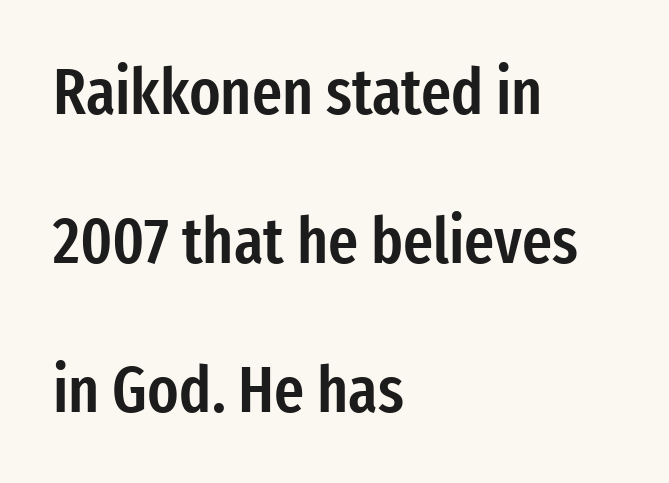
{"serif": "no", "italic": "no", "bold": "semi", "weight": "semibold", "width": "condensed", "stroke_contrast": "low", "x_height": "medium", "monospaced": "no", "underline": "no", "align": "left", "line_spacing": "loose", "line_spacing_ratio": 2.29, "letter_spacing": "normal", "letter_spacing_em": 0.0, "glyph_px": 65}
